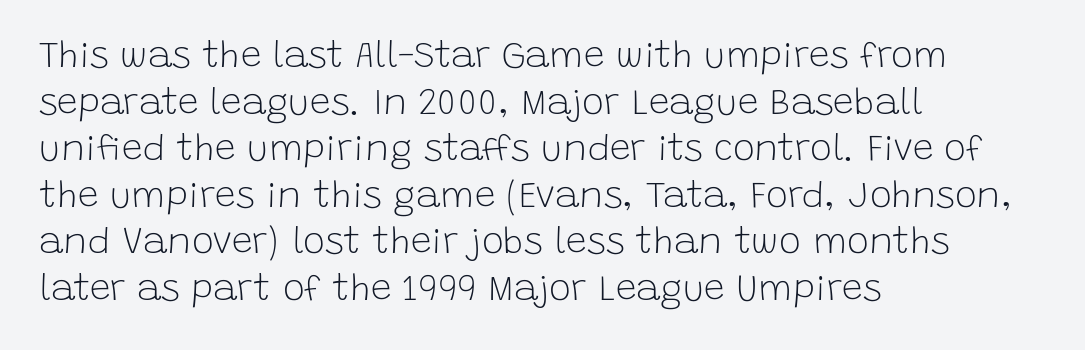
{"serif": "no", "italic": "no", "bold": "no", "weight": "light", "width": "normal", "stroke_contrast": "low", "x_height": "large", "monospaced": "no", "underline": "no", "align": "left", "line_spacing": "normal", "line_spacing_ratio": 1.26, "letter_spacing": "normal", "letter_spacing_em": 0.0, "glyph_px": 37}
